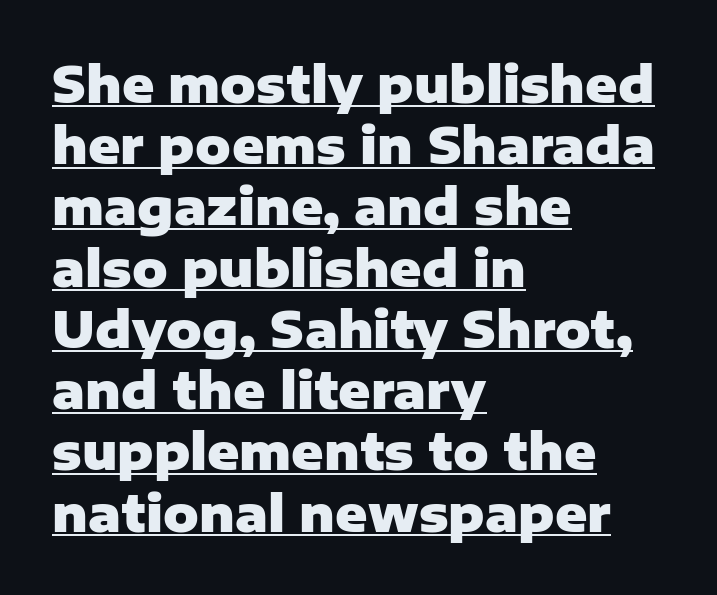
{"serif": "no", "italic": "no", "bold": "yes", "weight": "heavy", "width": "normal", "stroke_contrast": "low", "x_height": "medium", "monospaced": "no", "underline": "yes", "align": "left", "line_spacing": "normal", "line_spacing_ratio": 1.25, "letter_spacing": "normal", "letter_spacing_em": 0.0, "glyph_px": 49}
